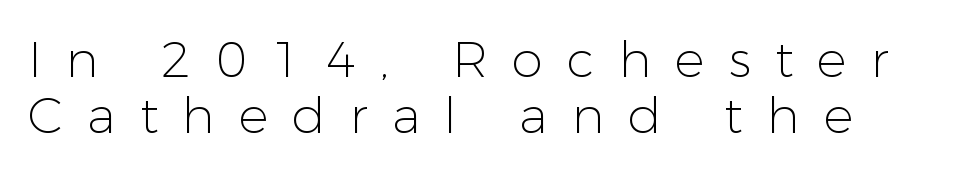
It's the straight-up-and-down kind of type. Here the designer chose a conventional face with non-uniform glyph widths. The typesetting does not lean heavy: it is not bold. Leftover space on each line is placed entirely after the last word.
